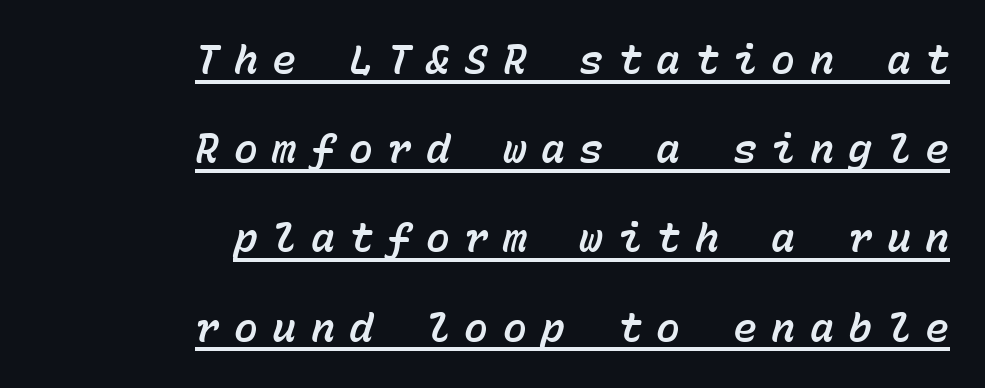
{"italic": "yes", "lean": "right", "slant_degrees": 15, "width": "normal", "stroke_contrast": "low", "x_height": "medium", "monospaced": "yes", "underline": "yes", "align": "right", "line_spacing": "loose", "line_spacing_ratio": 2.23, "letter_spacing": "wide", "letter_spacing_em": 0.36, "glyph_px": 40}
